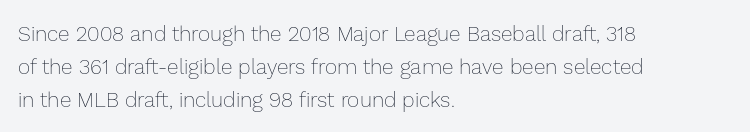
{"italic": "no", "bold": "no", "underline": "no", "align": "left", "line_spacing": "normal", "line_spacing_ratio": 1.57, "letter_spacing": "normal", "letter_spacing_em": 0.0, "glyph_px": 21}
